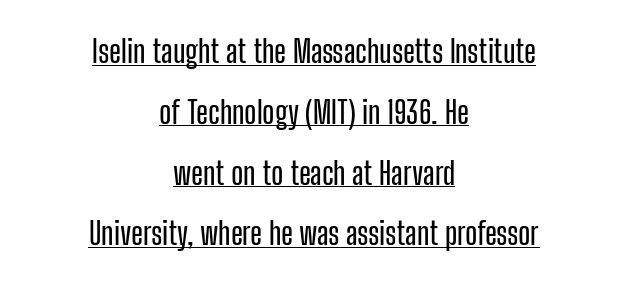
The image shows 31 px condensed sans-serif type, upright; set centered, loose line spacing (1.96x), normal letter spacing, underlined; low stroke contrast and a medium x-height.
